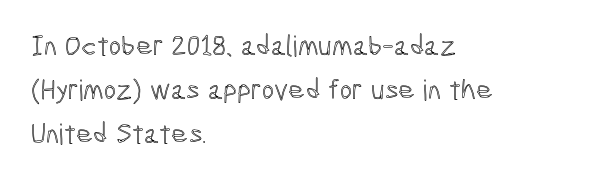
The image shows 29 px condensed type, upright; set left-aligned, normal line spacing (1.51x), normal letter spacing, not underlined; a medium x-height.
